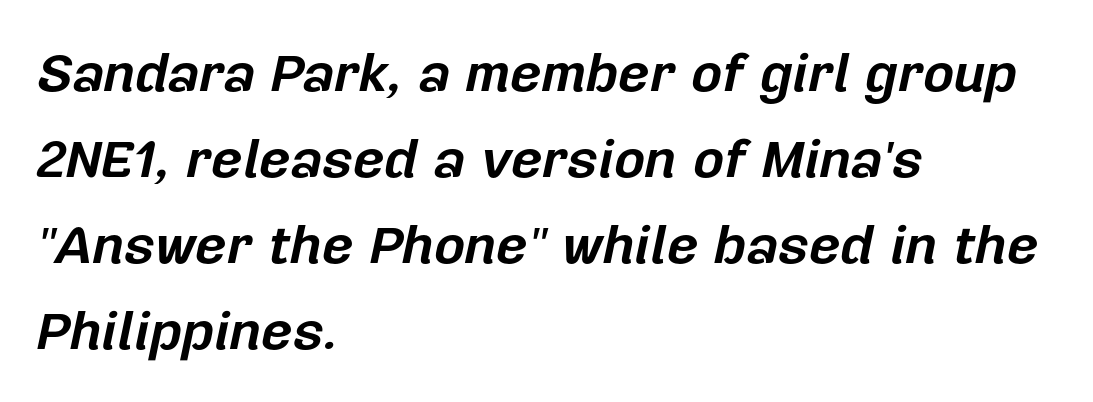
A dark, heavy texture on the line: the type is bold. Here the glyphs are tracked normally, forming tight word shapes. Rendered with sloped, italic letterforms. Reading down the block, your eye returns to a fixed left position each line.
